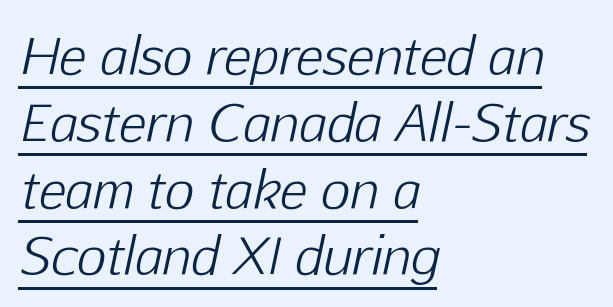
The image shows 51 px light type, italic (leaning right); set left-aligned, normal line spacing (1.31x), normal letter spacing, underlined; low stroke contrast and a medium x-height.
